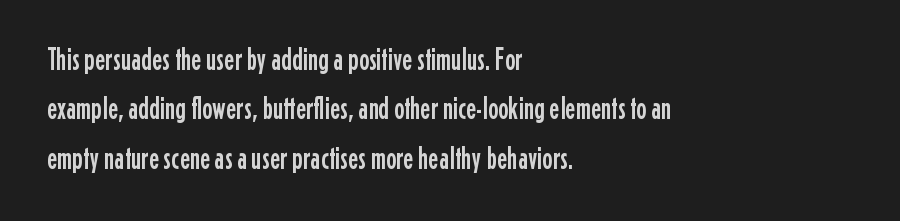
Short note: letters normally spaced. The space between consecutive lines is moderate. A typesetter would call this proportional, since set widths differ per character. Each row of text sits above clean, open space.
